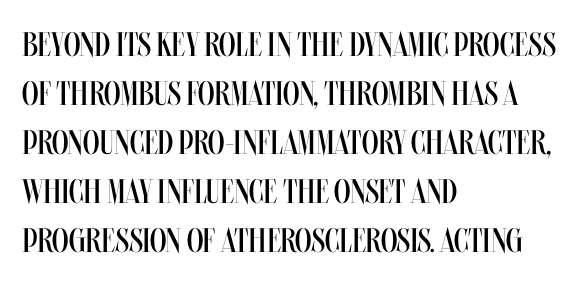
Heft: none added — not bold. Looks like regular typesetting: each glyph gets only the width it needs. One glance says typical: line gaps are just what's usual. Italic? Not at all — the glyphs are vertical. Observe the ordinary spacing: letters are neighbours, not strangers.
